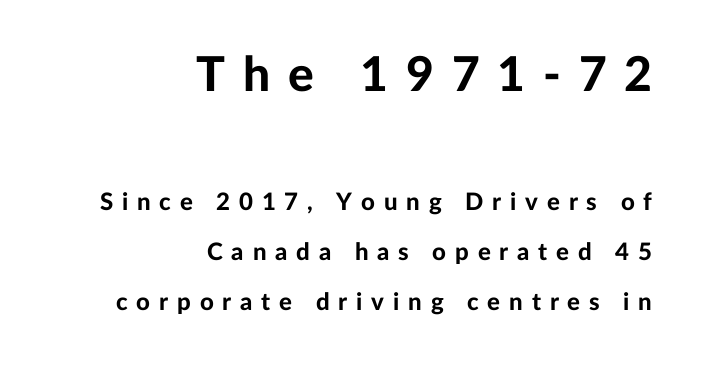
{"serif": "no", "italic": "no", "bold": "yes", "weight": "bold", "width": "normal", "stroke_contrast": "low", "x_height": "medium", "monospaced": "no", "underline": "no", "align": "right", "line_spacing": "loose", "line_spacing_ratio": 2.08, "letter_spacing": "wide", "letter_spacing_em": 0.37, "larger_block": "first", "size_ratio": 2.0, "glyph_px": 48}
